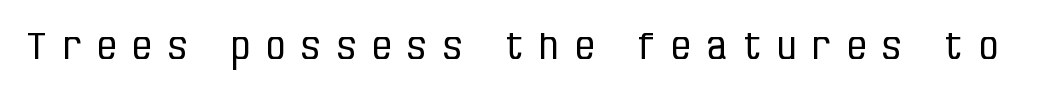
Ascenders rise straight up at ninety degrees. The passage shown is not underscored anywhere. This sample has the flowing, uneven cadence of proportional lettering. Observe the wide spacing: letters keep a clear distance from each other.
